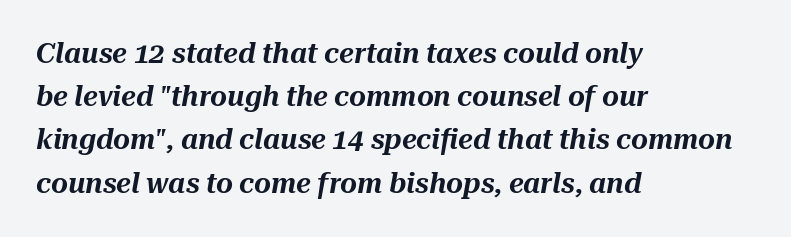
This is oblique type, the kind used for emphasis or titles. Clear beneath every line of the passage. Characters follow at the spacing the type designer built in. Here the designer chose a conventional face with non-uniform glyph widths. Each line starts at the same left margin while the right side varies.
